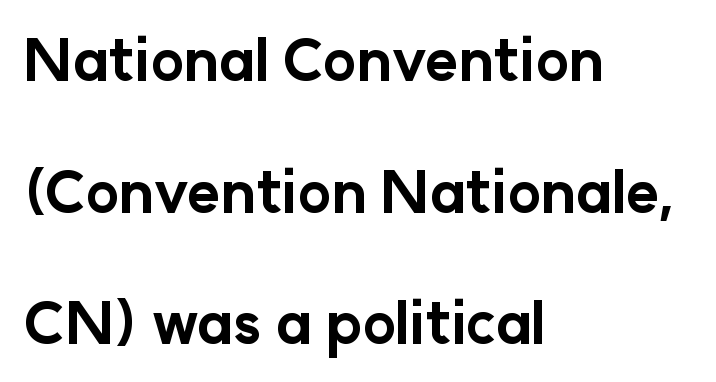
Honestly, the letter spacing is just normal — you wouldn't notice it. Which margin do the lines hug? The left one — the right edge is uneven. The rendering uses natural spacing where letterforms have individual widths. The typography opts for an upright posture over an oblique one.
